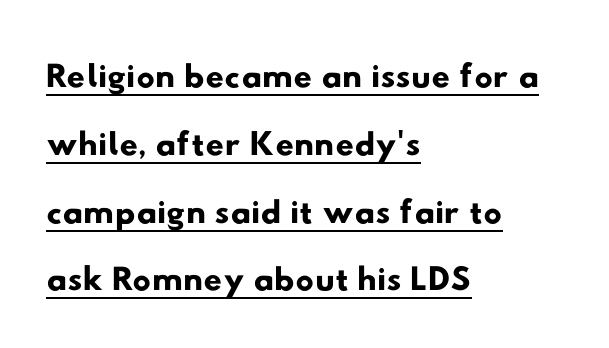
Q: Is the typeface a serif or a sans-serif typeface? A: Sans-serif.
Q: Is the text underlined? A: Yes.
Q: How is the paragraph aligned? A: Left-aligned.
Q: Is the spacing between letters normal or unusually wide? A: Normal.
Q: Is the spacing between lines tight, normal or loose? A: Normal.
Q: Width (condensed, normal, or wide)? A: Wide.
Q: Stroke contrast? A: Low.
Q: x-height? A: Small.
Q: Monospaced? A: No.
